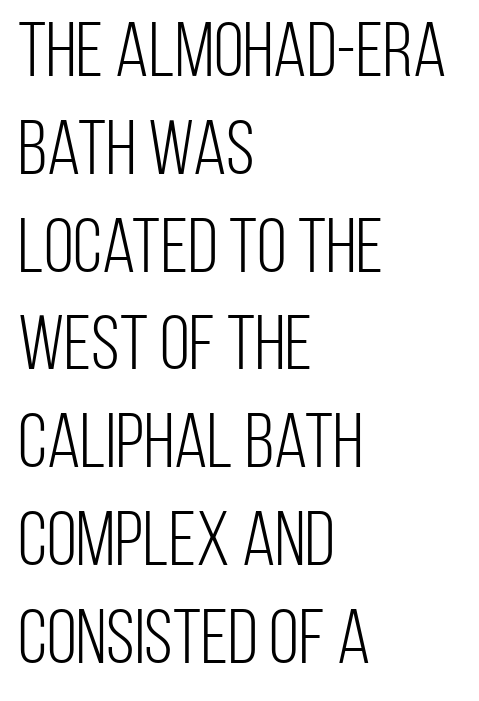
Q: Is the text bold? A: No.
Q: Is the text italic (slanted)? A: No, it is upright.
Q: Is the typeface a serif or a sans-serif typeface? A: Sans-serif.
Q: Is the text underlined? A: No.
Q: How is the paragraph aligned? A: Left-aligned.
Q: Is the spacing between letters normal or unusually wide? A: Normal.
Q: Is the spacing between lines tight, normal or loose? A: Normal.
Q: Width (condensed, normal, or wide)? A: Condensed.
Q: Stroke contrast? A: Low.
Q: x-height? A: Large.
Q: Monospaced? A: No.
